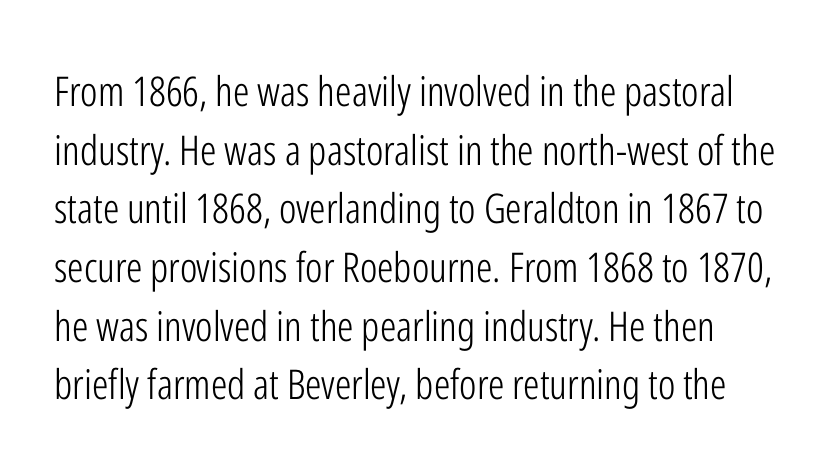
Q: Is the text bold? A: No.
Q: Is the text italic (slanted)? A: No, it is upright.
Q: Is the typeface a serif or a sans-serif typeface? A: Sans-serif.
Q: Is the text underlined? A: No.
Q: Is the spacing between letters normal or unusually wide? A: Normal.
Q: Is the spacing between lines tight, normal or loose? A: Normal.
Q: Width (condensed, normal, or wide)? A: Condensed.
Q: Stroke contrast? A: Low.
Q: x-height? A: Medium.
Q: Monospaced? A: No.
